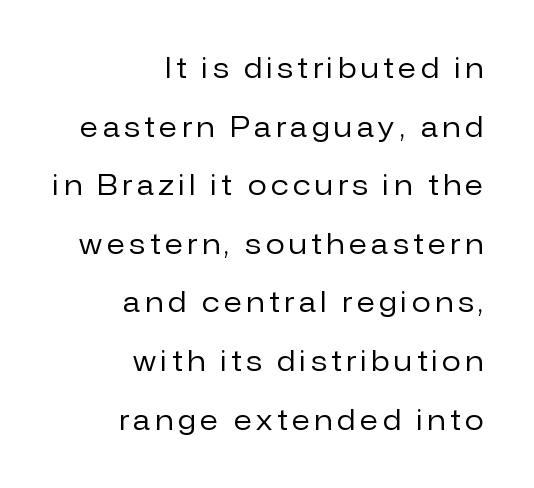
Q: Is the text bold? A: No.
Q: Is the text italic (slanted)? A: No, it is upright.
Q: Is the text underlined? A: No.
Q: How is the paragraph aligned? A: Right-aligned.
Q: Is the spacing between lines tight, normal or loose? A: Loose.
